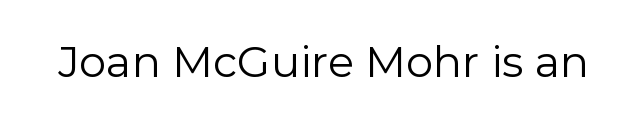
{"serif": "no", "italic": "no", "bold": "no", "weight": "regular", "width": "normal", "stroke_contrast": "low", "x_height": "medium", "monospaced": "no", "underline": "no", "letter_spacing": "normal", "letter_spacing_em": 0.0, "glyph_px": 43}
